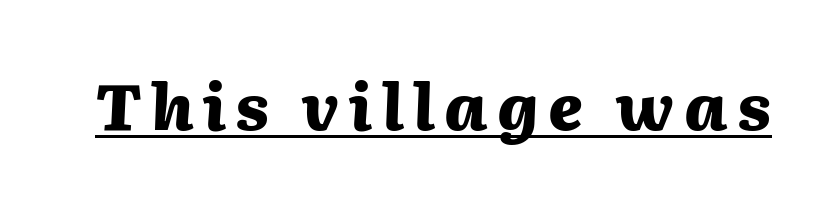
Q: Is the text bold? A: Yes.
Q: Is the text italic (slanted)? A: Yes, it leans right by about 2 degrees.
Q: Is the text underlined? A: Yes.
Q: Width (condensed, normal, or wide)? A: Normal.
Q: Stroke contrast? A: Medium.
Q: x-height? A: Medium.
Q: Monospaced? A: No.
